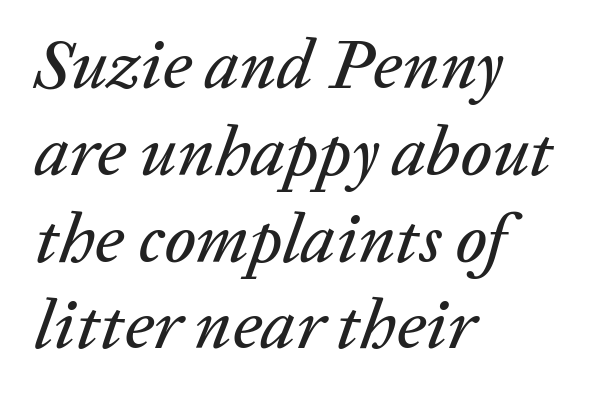
The image shows 70 px text type, italic (leaning right); set left-aligned, line spacing 1.24x, normal letter spacing, not underlined; low stroke contrast and a medium x-height.
